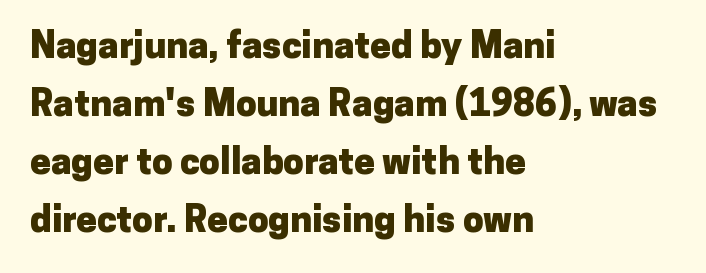
The image shows 37 px heavy sans-serif type, upright; set left-aligned, normal line spacing (1.57x), normal letter spacing, not underlined; low stroke contrast and a medium x-height.
